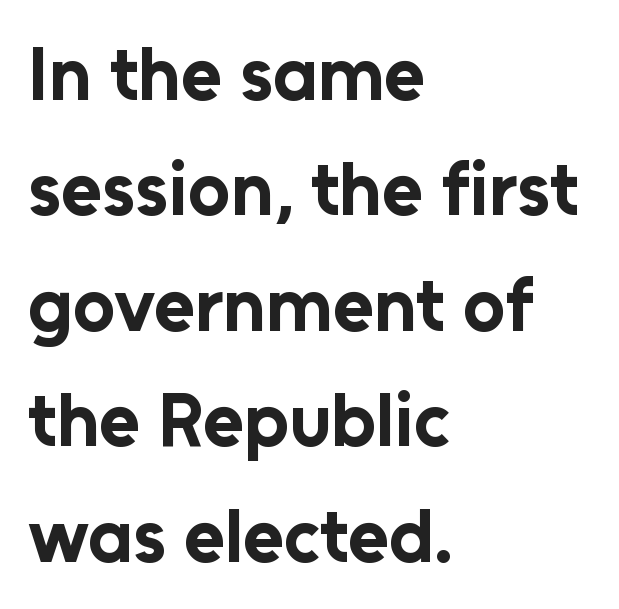
The image shows 75 px bold sans-serif type, upright; set left-aligned, normal line spacing (1.54x), normal letter spacing, not underlined; low stroke contrast and a medium x-height.
